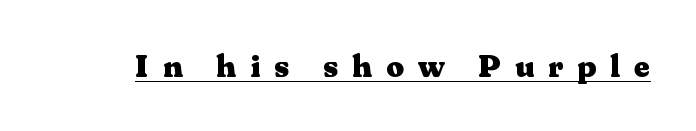
The image shows 31 px heavy, wide serif type, upright; set unusually wide letter spacing (+0.45 em), underlined; medium stroke contrast and a medium x-height.
